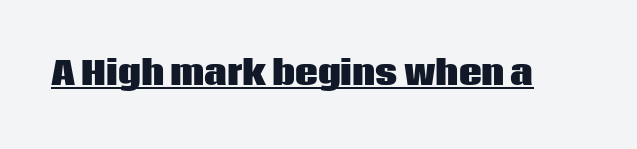
Q: Is the text bold? A: Yes.
Q: Is the text italic (slanted)? A: No, it is upright.
Q: Is the typeface a serif or a sans-serif typeface? A: Sans-serif.
Q: Is the text underlined? A: Yes.
Q: Is the spacing between letters normal or unusually wide? A: Normal.
Q: Width (condensed, normal, or wide)? A: Normal.
Q: Stroke contrast? A: Low.
Q: x-height? A: Large.
Q: Monospaced? A: No.
